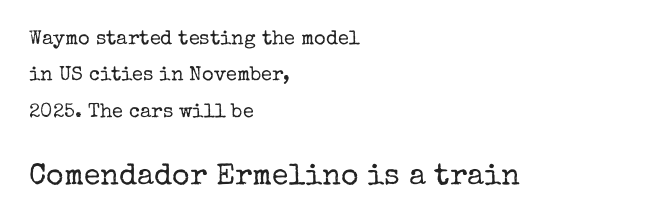
{"serif": "yes", "italic": "no", "bold": "no", "weight": "regular", "width": "normal", "stroke_contrast": "low", "x_height": "medium", "monospaced": "no", "underline": "no", "align": "left", "line_spacing_ratio": 1.82, "letter_spacing": "normal", "letter_spacing_em": 0.0, "larger_block": "second", "size_ratio": 1.5, "glyph_px": 30}
